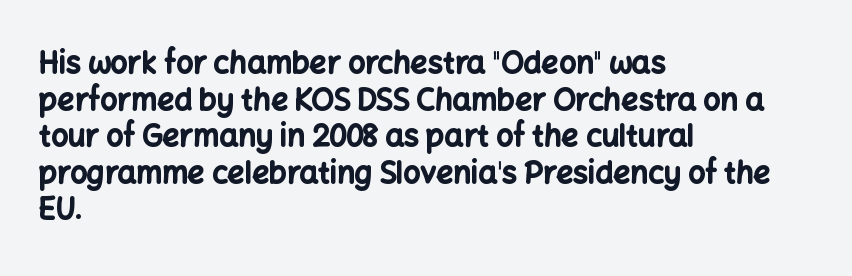
Varying glyph widths throughout — classic text-font behaviour. A classic flush-left, rag-right setting is used for this passage. You could call the tracking neutral — neither tight nor loose. The passage shown is not underscored anywhere.
